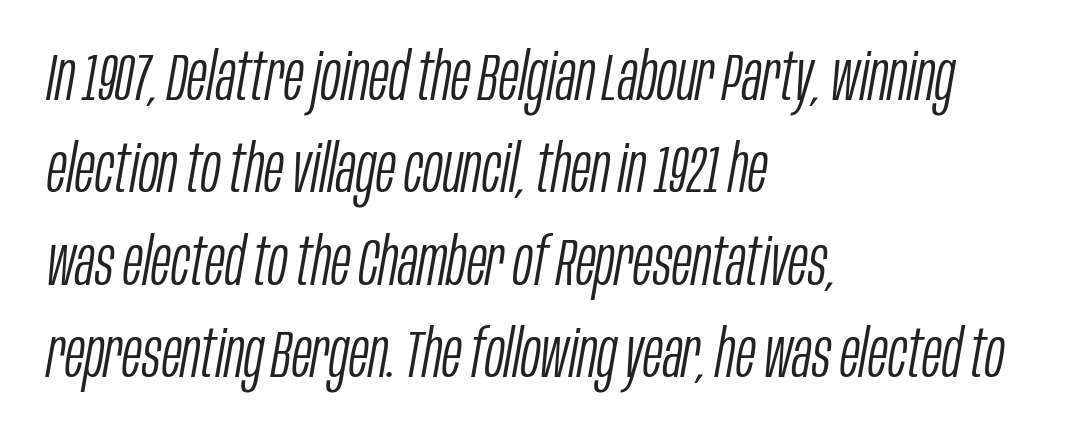
In terms of letterspacing, this is plain default setting. Stems and bowls with no extra thickness — not bold. Is this a fixed-width face? No — the glyphs have proportional, varying widths. The passage is arranged the way most books set body copy — flush left.
